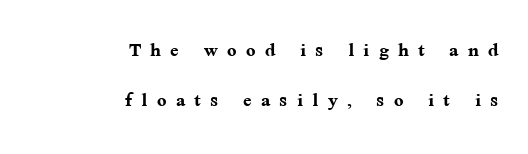
{"italic": "no", "bold": "yes", "underline": "no", "align": "right", "line_spacing": "loose", "line_spacing_ratio": 2.01, "letter_spacing": "wide", "letter_spacing_em": 0.37, "glyph_px": 25}
